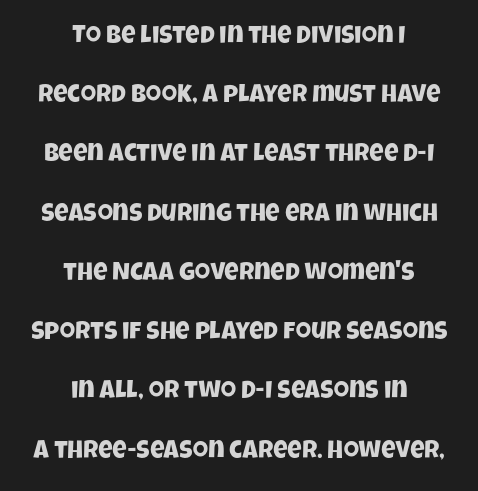
You could fit nearly another row in the gap between these rows. This sample uses plain, unmodified letter spacing. The baseline area is clear. Which margin do the lines hug? Neither — every line sits in the middle.
